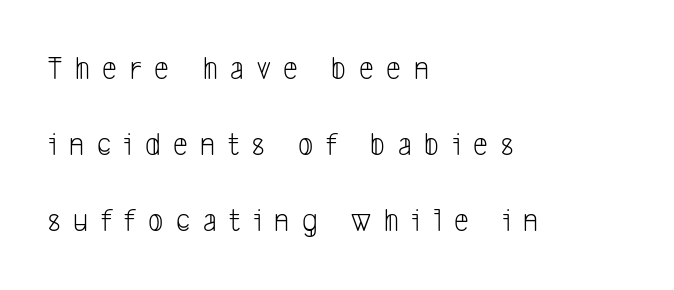
The image shows 33 px light, condensed sans-serif type; set left-aligned, loose line spacing (2.31x), unusually wide letter spacing (+0.39 em), not underlined; low stroke contrast and a medium x-height.
